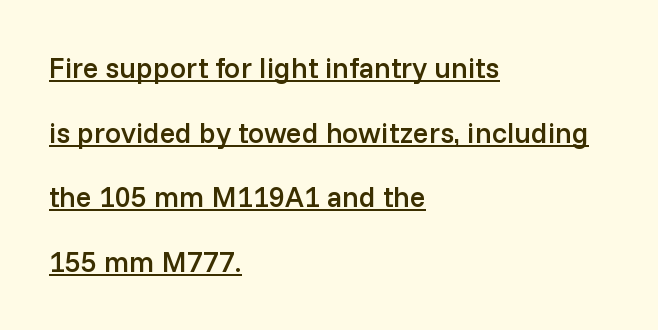
The image shows 29 px semibold sans-serif type, upright; set left-aligned, loose line spacing (2.23x), normal letter spacing, underlined; low stroke contrast and a medium x-height.
